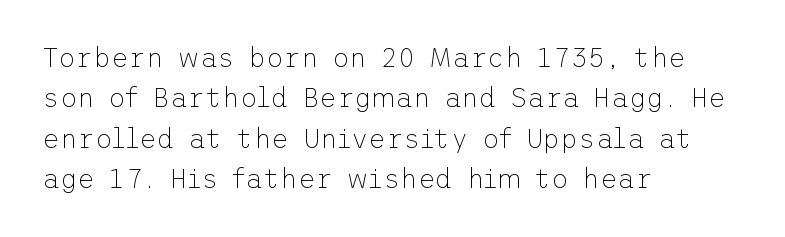
Q: Is the text bold? A: No.
Q: Is the text italic (slanted)? A: No, it is upright.
Q: Is the text underlined? A: No.
Q: How is the paragraph aligned? A: Left-aligned.
Q: Is the spacing between letters normal or unusually wide? A: Normal.
Q: Is the spacing between lines tight, normal or loose? A: Normal.
